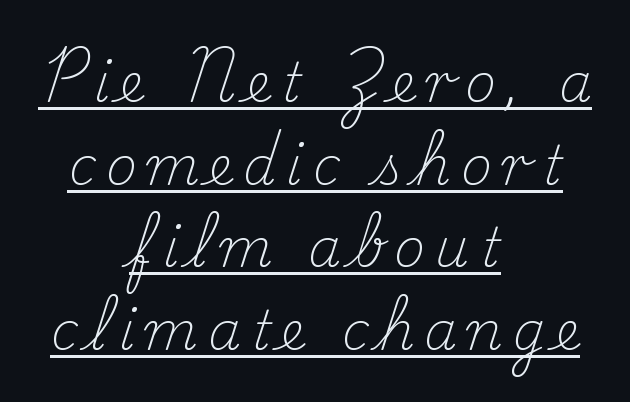
Bold? No — there's no thickening of the strokes. Check where the strokes stop: tiny serifs finish them off. Decoration check: the copy is underlined. The passage shown stacks its lines at a standard gap.
